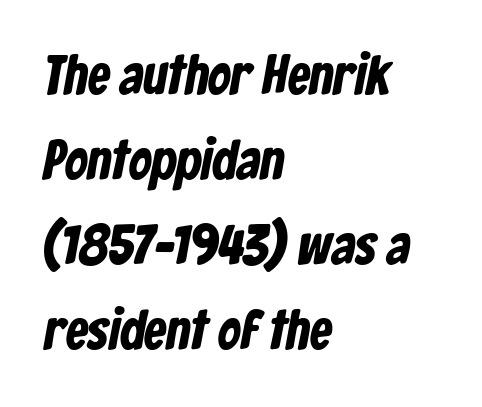
{"serif": "no", "bold": "yes", "weight": "bold", "width": "condensed", "stroke_contrast": "low", "x_height": "medium", "monospaced": "no", "underline": "no", "align": "left", "line_spacing": "normal", "line_spacing_ratio": 1.52, "letter_spacing": "normal", "letter_spacing_em": 0.0, "glyph_px": 56}
